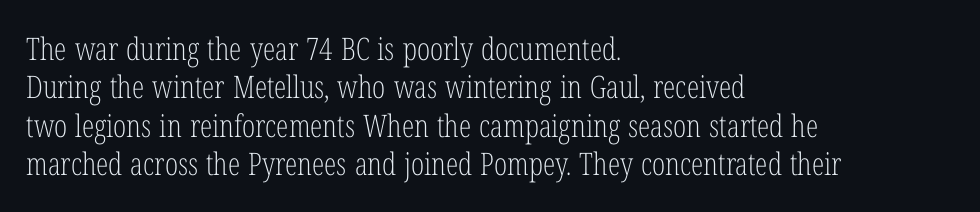
Q: Is the text bold? A: No.
Q: Is the text italic (slanted)? A: No, it is upright.
Q: Is the typeface a serif or a sans-serif typeface? A: Serif.
Q: Is the text underlined? A: No.
Q: How is the paragraph aligned? A: Left-aligned.
Q: Is the spacing between letters normal or unusually wide? A: Normal.
Q: Width (condensed, normal, or wide)? A: Condensed.
Q: Stroke contrast? A: Low.
Q: x-height? A: Medium.
Q: Monospaced? A: No.
